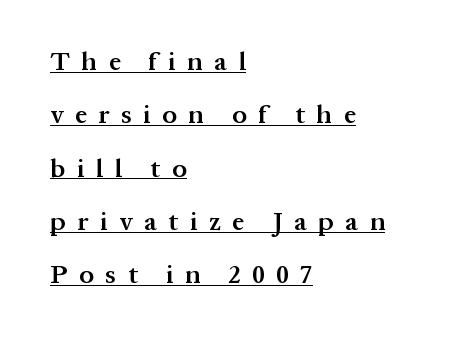
The image shows 26 px text type, upright; set left-aligned, loose line spacing (2.05x), unusually wide letter spacing (+0.45 em), underlined.
